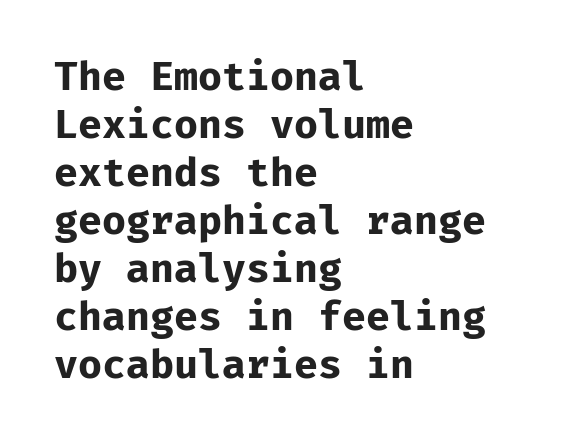
{"serif": "no", "italic": "no", "bold": "yes", "weight": "bold", "width": "normal", "stroke_contrast": "low", "x_height": "medium", "monospaced": "yes", "underline": "no", "align": "left", "line_spacing_ratio": 1.23, "letter_spacing": "normal", "letter_spacing_em": 0.0, "glyph_px": 39}
